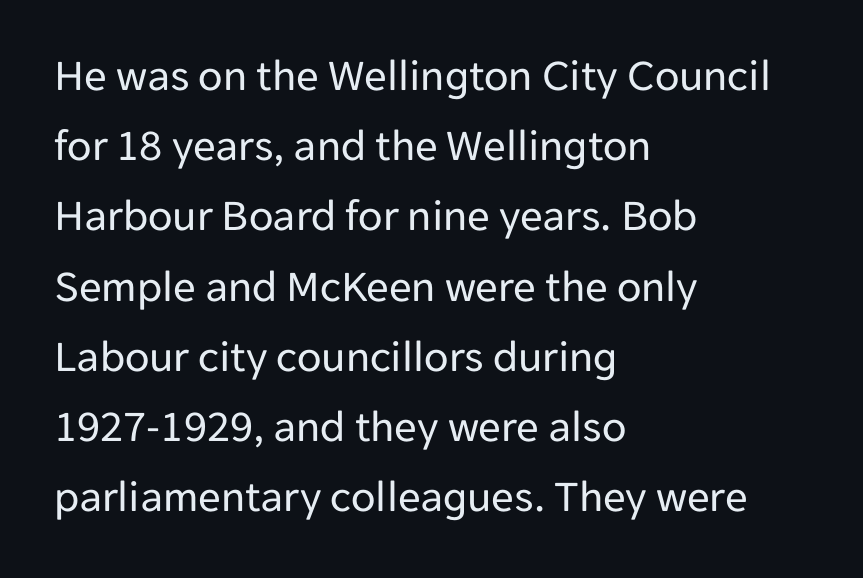
{"serif": "no", "italic": "no", "bold": "no", "weight": "regular", "width": "normal", "stroke_contrast": "low", "x_height": "medium", "monospaced": "no", "underline": "no", "align": "left", "line_spacing": "normal", "line_spacing_ratio": 1.56, "letter_spacing": "normal", "letter_spacing_em": 0.0, "glyph_px": 45}
